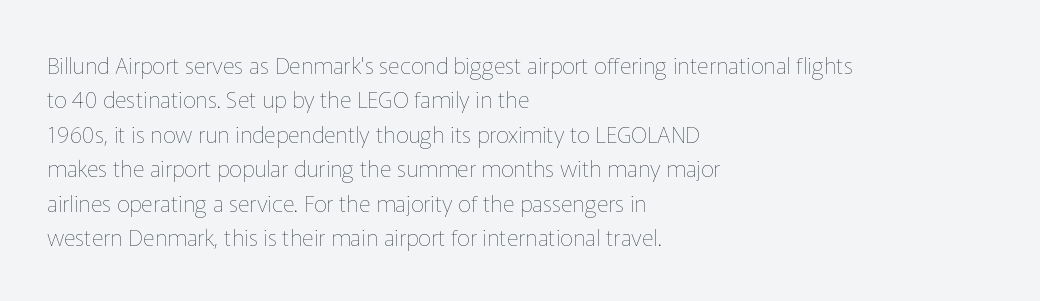
Q: Is the text bold? A: No.
Q: Is the text italic (slanted)? A: No, it is upright.
Q: Is the text underlined? A: No.
Q: How is the paragraph aligned? A: Left-aligned.
Q: Is the spacing between letters normal or unusually wide? A: Normal.
Q: Is the spacing between lines tight, normal or loose? A: Normal.
